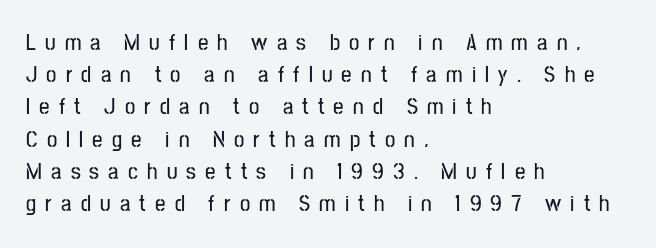
{"italic": "no", "underline": "no", "align": "left", "line_spacing": "normal", "line_spacing_ratio": 1.4, "letter_spacing": "wide", "letter_spacing_em": 0.4, "glyph_px": 23}
